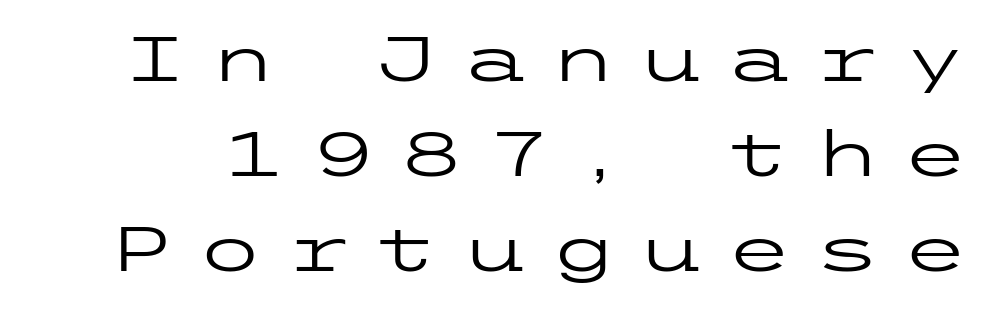
Q: Is the text bold? A: No.
Q: Is the text italic (slanted)? A: No, it is upright.
Q: Is the typeface a serif or a sans-serif typeface? A: Sans-serif.
Q: Is the text underlined? A: No.
Q: Is the spacing between letters normal or unusually wide? A: Unusually wide.
Q: Is the spacing between lines tight, normal or loose? A: Normal.
Q: Width (condensed, normal, or wide)? A: Wide.
Q: Stroke contrast? A: Low.
Q: x-height? A: Medium.
